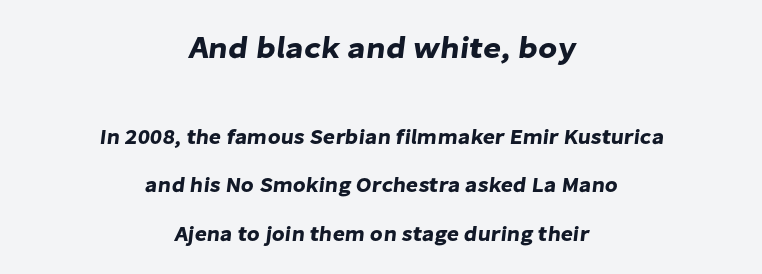
Q: Is the typeface a serif or a sans-serif typeface? A: Sans-serif.
Q: Is the text underlined? A: No.
Q: How is the paragraph aligned? A: Centered.
Q: Is the spacing between letters normal or unusually wide? A: Normal.
Q: Is the spacing between lines tight, normal or loose? A: Loose.
Q: Which block of text is set in a larger size, the first (top) or the second (bottom)? A: The first (top) one.
Q: Width (condensed, normal, or wide)? A: Normal.
Q: Stroke contrast? A: Low.
Q: x-height? A: Medium.
Q: Monospaced? A: No.
